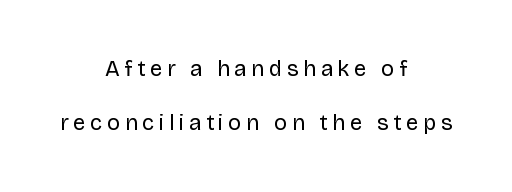
Q: Is the text bold? A: No.
Q: Is the text italic (slanted)? A: No, it is upright.
Q: Is the text underlined? A: No.
Q: How is the paragraph aligned? A: Centered.
Q: Is the spacing between letters normal or unusually wide? A: Unusually wide.
Q: Is the spacing between lines tight, normal or loose? A: Loose.
